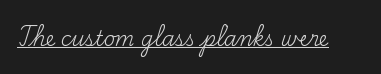
Between one letter and the next there's only the usual sliver of space. The rendered words wear a rule along their underside. Heaviness? Minimal to ordinary, like unemphasized prose.
